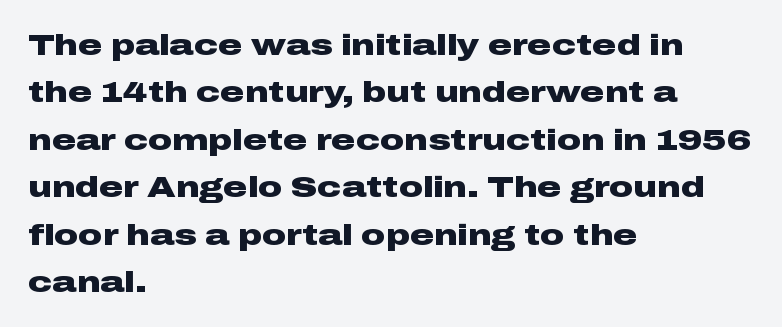
{"serif": "no", "italic": "no", "bold": "yes", "weight": "heavy", "width": "wide", "stroke_contrast": "low", "x_height": "medium", "monospaced": "no", "underline": "no", "align": "left", "line_spacing": "normal", "line_spacing_ratio": 1.58, "letter_spacing": "normal", "letter_spacing_em": 0.0, "glyph_px": 30}
